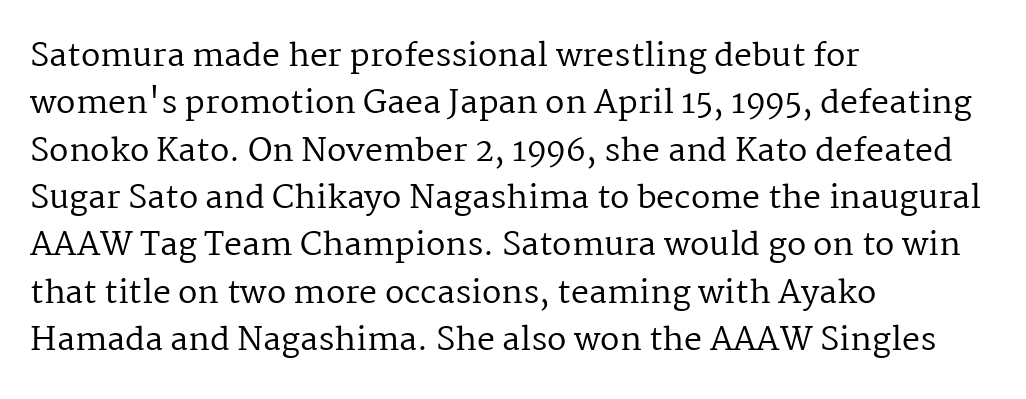
Q: Is the text bold? A: No.
Q: Is the text italic (slanted)? A: No, it is upright.
Q: Is the typeface a serif or a sans-serif typeface? A: Serif.
Q: Is the text underlined? A: No.
Q: How is the paragraph aligned? A: Left-aligned.
Q: Is the spacing between letters normal or unusually wide? A: Normal.
Q: Is the spacing between lines tight, normal or loose? A: Normal.
Q: Width (condensed, normal, or wide)? A: Normal.
Q: Stroke contrast? A: Medium.
Q: x-height? A: Medium.
Q: Monospaced? A: No.
